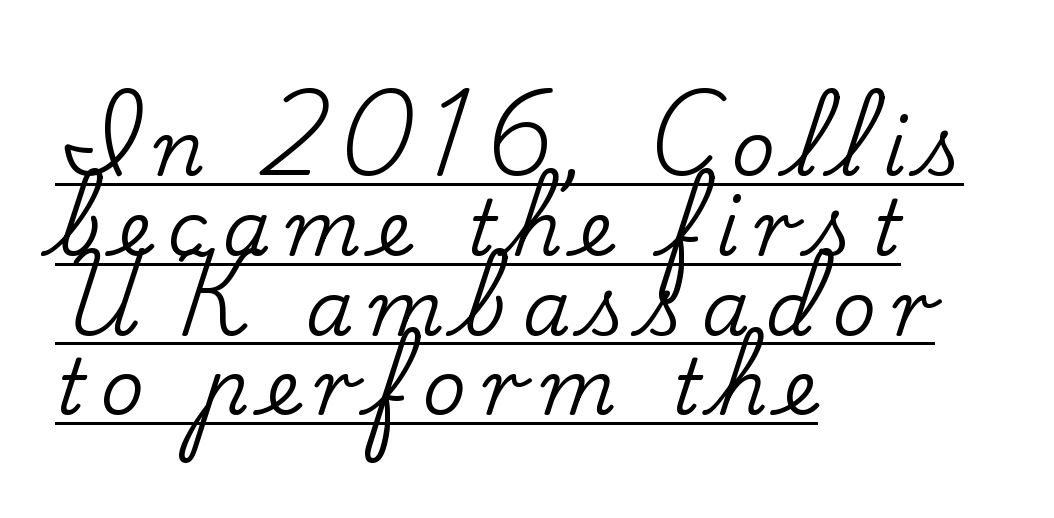
Q: Is the text italic (slanted)? A: Yes.
Q: Is the typeface a serif or a sans-serif typeface? A: Serif.
Q: Is the text underlined? A: Yes.
Q: How is the paragraph aligned? A: Left-aligned.
Q: Is the spacing between letters normal or unusually wide? A: Unusually wide.
Q: Is the spacing between lines tight, normal or loose? A: Tight.
Q: Width (condensed, normal, or wide)? A: Normal.
Q: Stroke contrast? A: Low.
Q: x-height? A: Small.
Q: Monospaced? A: No.
